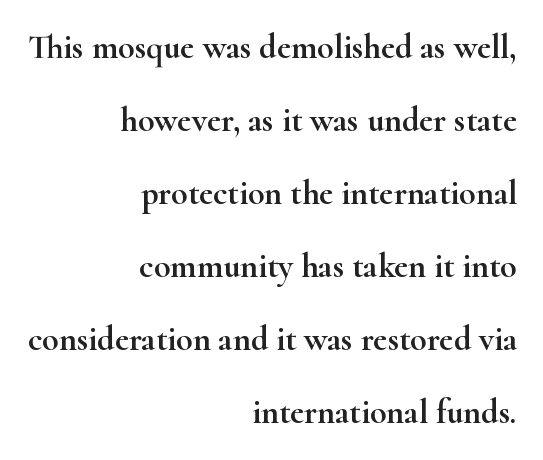
{"serif": "yes", "italic": "no", "width": "wide", "stroke_contrast": "high", "x_height": "small", "monospaced": "no", "underline": "no", "align": "right", "line_spacing": "loose", "line_spacing_ratio": 2.15, "letter_spacing": "normal", "letter_spacing_em": 0.0, "glyph_px": 34}
